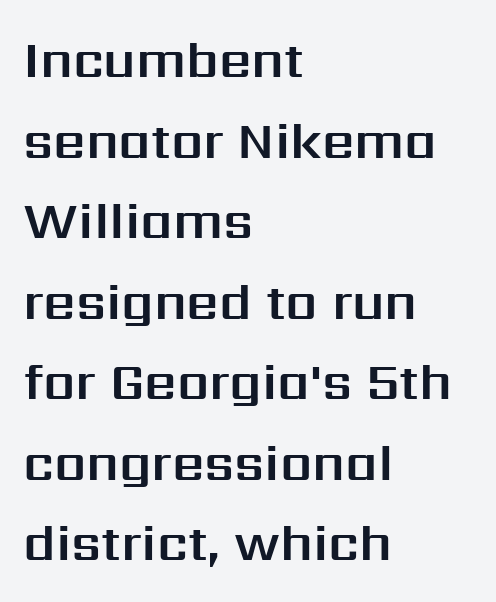
Q: Is the text italic (slanted)? A: No, it is upright.
Q: Is the typeface a serif or a sans-serif typeface? A: Sans-serif.
Q: Is the text underlined? A: No.
Q: How is the paragraph aligned? A: Left-aligned.
Q: Is the spacing between letters normal or unusually wide? A: Normal.
Q: Is the spacing between lines tight, normal or loose? A: Normal.
Q: Width (condensed, normal, or wide)? A: Normal.
Q: Stroke contrast? A: Medium.
Q: x-height? A: Medium.
Q: Monospaced? A: No.
